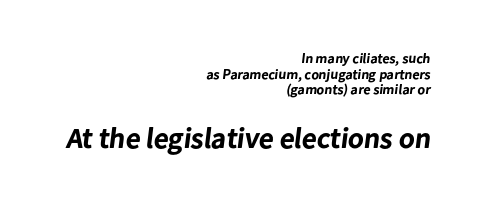
Q: Is the text bold? A: Yes.
Q: Is the typeface a serif or a sans-serif typeface? A: Sans-serif.
Q: Is the text underlined? A: No.
Q: How is the paragraph aligned? A: Right-aligned.
Q: Is the spacing between letters normal or unusually wide? A: Normal.
Q: Is the spacing between lines tight, normal or loose? A: Tight.
Q: Which block of text is set in a larger size, the first (top) or the second (bottom)? A: The second (bottom) one.
Q: Width (condensed, normal, or wide)? A: Normal.
Q: Stroke contrast? A: Low.
Q: x-height? A: Medium.
Q: Monospaced? A: No.
